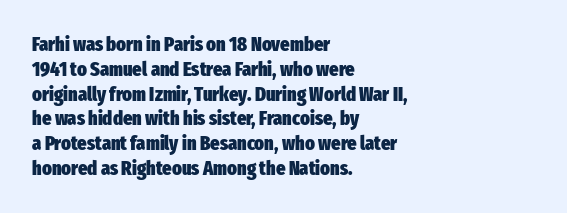
Q: Is the text bold? A: Yes.
Q: Is the text italic (slanted)? A: No, it is upright.
Q: Is the text underlined? A: No.
Q: How is the paragraph aligned? A: Left-aligned.
Q: Is the spacing between letters normal or unusually wide? A: Normal.
